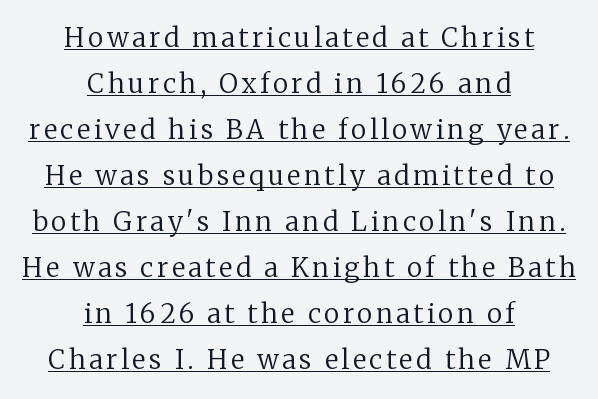
{"italic": "no", "bold": "no", "underline": "yes", "align": "center", "line_spacing_ratio": 1.77, "glyph_px": 26}
